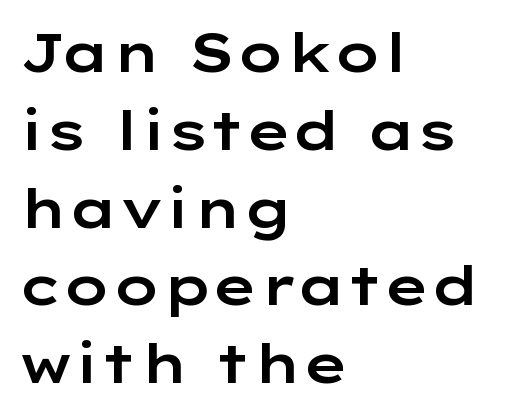
Q: Is the text italic (slanted)? A: No, it is upright.
Q: Is the typeface a serif or a sans-serif typeface? A: Sans-serif.
Q: Is the text underlined? A: No.
Q: How is the paragraph aligned? A: Left-aligned.
Q: Is the spacing between letters normal or unusually wide? A: Normal.
Q: Is the spacing between lines tight, normal or loose? A: Normal.
Q: Width (condensed, normal, or wide)? A: Wide.
Q: Stroke contrast? A: Low.
Q: x-height? A: Medium.
Q: Monospaced? A: No.
